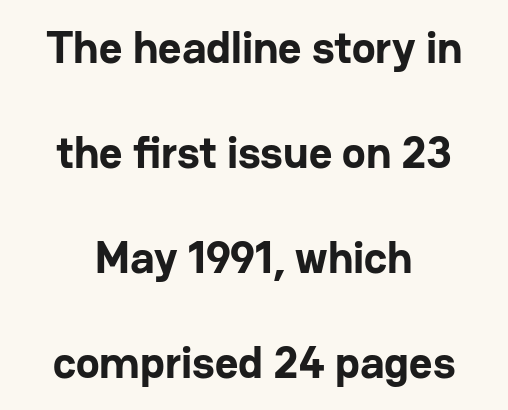
Q: Is the text bold? A: Yes.
Q: Is the text italic (slanted)? A: No, it is upright.
Q: Is the typeface a serif or a sans-serif typeface? A: Sans-serif.
Q: Is the text underlined? A: No.
Q: How is the paragraph aligned? A: Centered.
Q: Is the spacing between letters normal or unusually wide? A: Normal.
Q: Is the spacing between lines tight, normal or loose? A: Loose.
Q: Width (condensed, normal, or wide)? A: Normal.
Q: Stroke contrast? A: Low.
Q: x-height? A: Medium.
Q: Monospaced? A: No.
